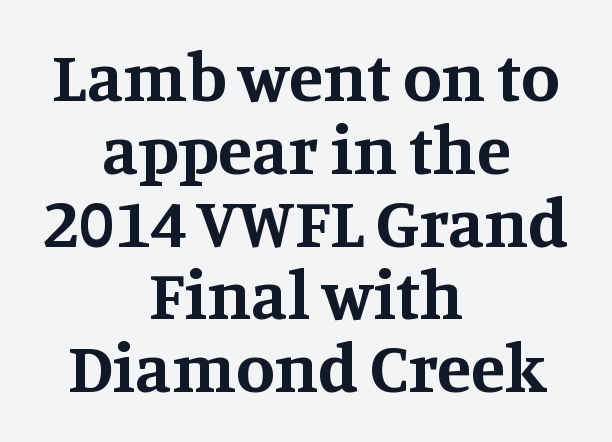
You could not count columns in this text — the font is proportionally spaced. Stroke thickness is high; the sample reads as a true bold. Font category for this specimen: serif. The type is set solid horizontally, with unmodified tracking. This is the regular roman posture of the typeface.
